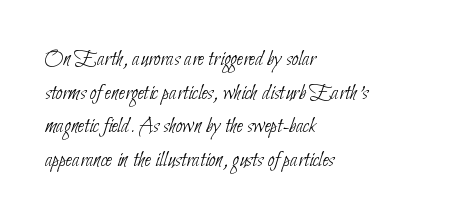
The image shows 23 px text type; set left-aligned, normal line spacing (1.46x), normal letter spacing, not underlined.
